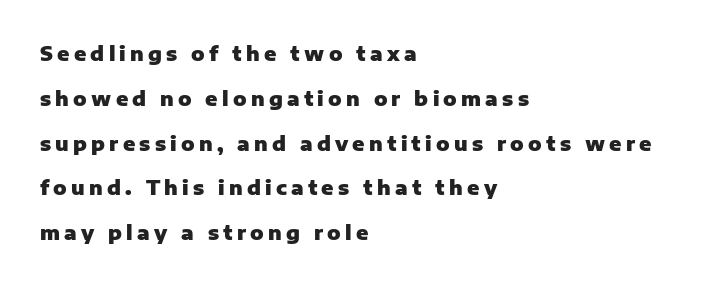
Q: Is the text bold? A: Yes.
Q: Is the text italic (slanted)? A: No, it is upright.
Q: Is the text underlined? A: No.
Q: How is the paragraph aligned? A: Left-aligned.
Q: Is the spacing between letters normal or unusually wide? A: Unusually wide.
Q: Is the spacing between lines tight, normal or loose? A: Loose.
